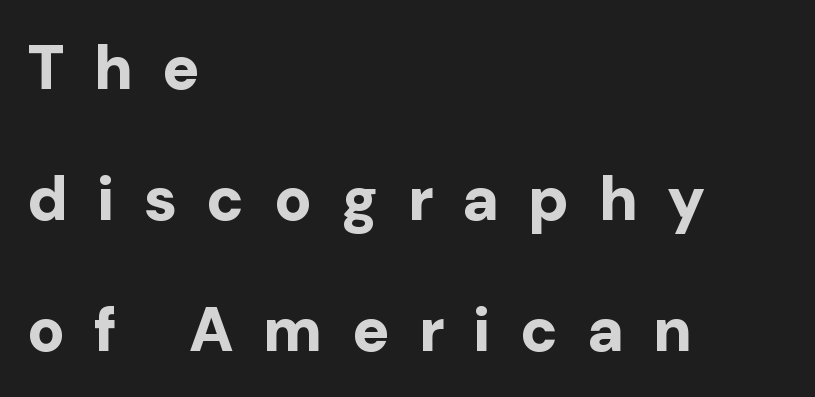
You could not count columns in this text — the font is proportionally spaced. Honestly, there is no underline to notice here at all. Are there feet on the stems? There aren't — it's a sans. The passage shown has open, widely tracked lettering throughout. Every character sits straight up, as roman type does.
